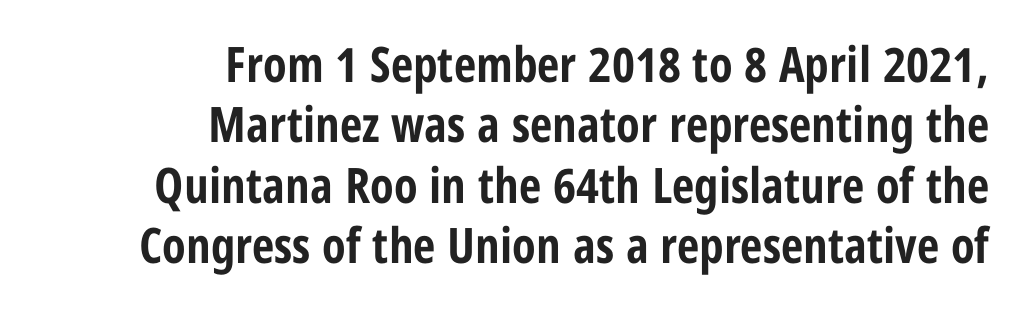
The image shows 49 px bold, condensed sans-serif type, upright; set right-aligned, line spacing 1.23x, normal letter spacing, not underlined; low stroke contrast and a medium x-height.
